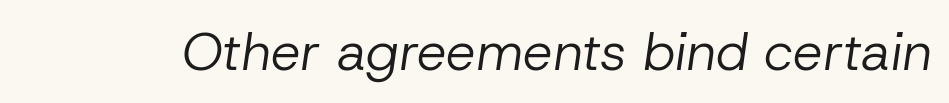
Only glyphs here, with clear space below each row. Is this a fixed-width face? No — the glyphs have proportional, varying widths. Each stroke keeps to a modest, everyday thickness or less. The letters are slanted; this is an italic face. Honestly, the letter spacing is just normal — you wouldn't notice it.
